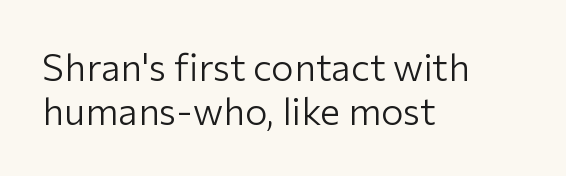
Q: Is the text bold? A: No.
Q: Is the text italic (slanted)? A: No, it is upright.
Q: Is the typeface a serif or a sans-serif typeface? A: Sans-serif.
Q: Is the text underlined? A: No.
Q: How is the paragraph aligned? A: Left-aligned.
Q: Is the spacing between letters normal or unusually wide? A: Normal.
Q: Width (condensed, normal, or wide)? A: Normal.
Q: Stroke contrast? A: Low.
Q: x-height? A: Medium.
Q: Monospaced? A: No.
